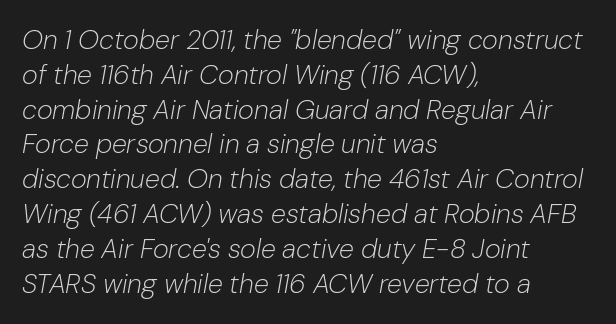
The image shows 27 px text type, italic (leaning right); set left-aligned, normal line spacing (1.29x), normal letter spacing, not underlined.
